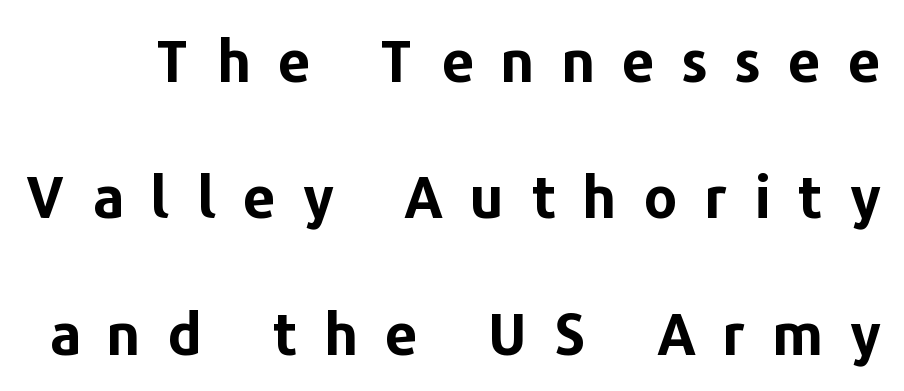
No feet cap the strokes, marking this as sans-serif type. Whoever set this chose breathing room over compactness in the vertical rhythm. The letters stand straight up with perfectly vertical stems. As a designer I'd log this as weight 700, bold. Inter-character spacing is expanded well beyond the font's built-in metrics. Words float on clear page, feet unadorned.
